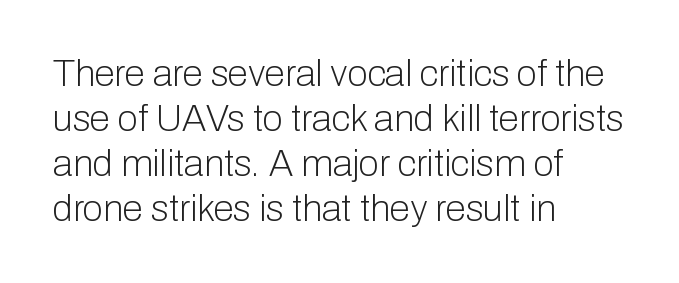
Regarding serifs, this sample does without them. The strokes carry an ordinary text weight at most. Each letter keeps its own natural width here, so spacing adapts to shape. Posture: upright roman. Tracking here is standard; glyphs follow each other at the usual distance.
